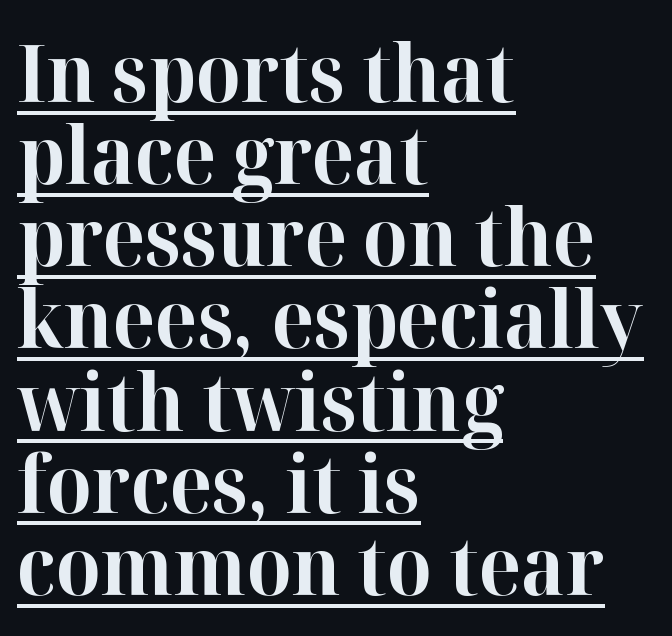
{"serif": "yes", "italic": "no", "bold": "yes", "weight": "bold", "width": "normal", "stroke_contrast": "high", "x_height": "medium", "monospaced": "no", "underline": "yes", "align": "left", "line_spacing": "tight", "line_spacing_ratio": 1.04, "letter_spacing": "normal", "letter_spacing_em": 0.0, "glyph_px": 79}
